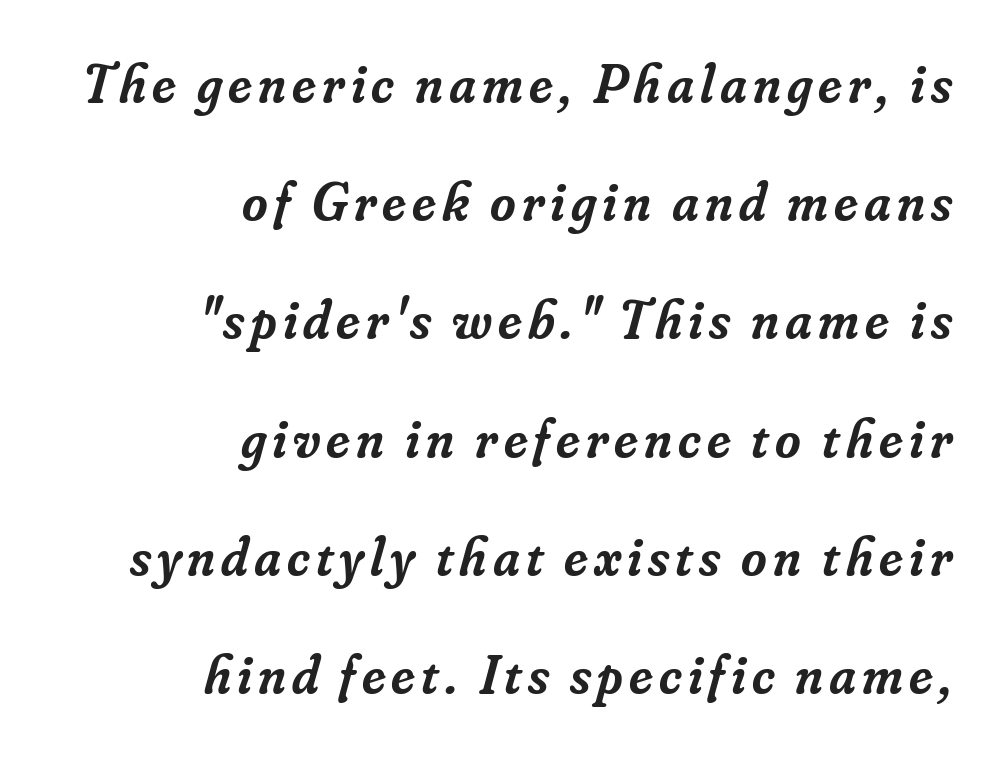
The image shows 55 px semibold serif type, italic (leaning right); set right-aligned, loose line spacing (2.15x), not underlined; low stroke contrast and a small x-height.
